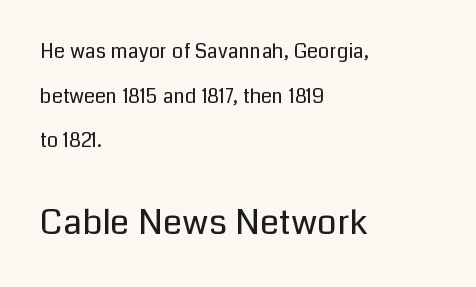
The image shows 35 px regular-weight sans-serif type, upright; set left-aligned, loose line spacing (2.23x), normal letter spacing, not underlined; the second (bottom) block is 1.75x larger; low stroke contrast and a medium x-height.
